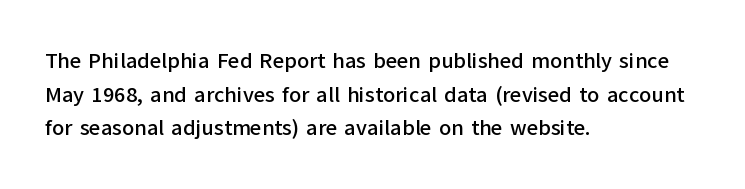
{"italic": "no", "underline": "no", "align": "left", "line_spacing": "normal", "line_spacing_ratio": 1.53, "letter_spacing": "normal", "letter_spacing_em": 0.0, "glyph_px": 22}
